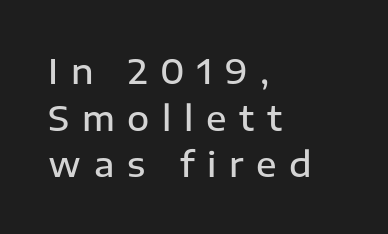
Serifs: no, the terminals of the letterforms are clean. Posture: straight, roman, zero tilt. The passage shown stacks its lines at a standard gap. These lines stack with their left ends in a neat column.
